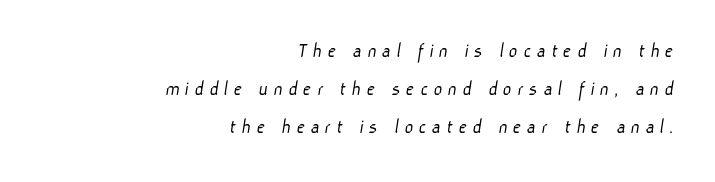
The image shows 21 px text type; set right-aligned, line spacing 1.81x, unusually wide letter spacing (+0.26 em), not underlined.
